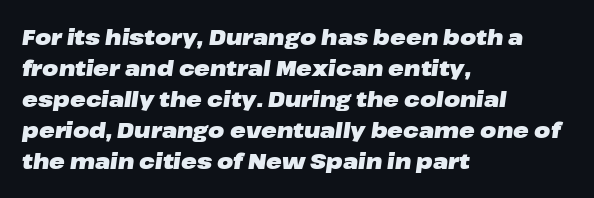
Vertical spacing — default. The rendering keeps characters at their native spacing. Set as a true bold cut, around the 700 mark. Characters are canted at an angle relative to the baseline's perpendicular. The rendering anchors every line to the left-hand side. Each row of text sits above clean, open space.
